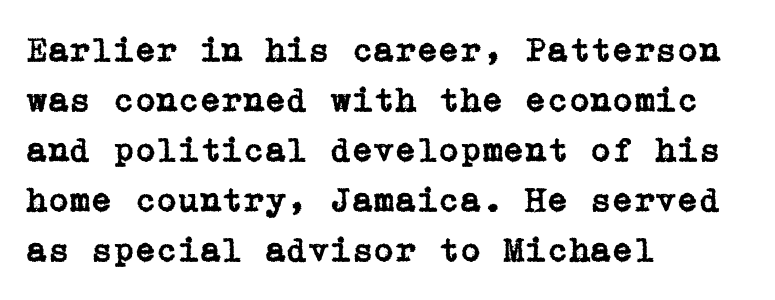
Italic: no, the glyphs are upright roman. The rag falls on the right side of this text block. The designer went with a serif here, giving each stem small feet. The face used here is rendered with its standard letterfit. Honestly, there is no underline to notice here at all.
